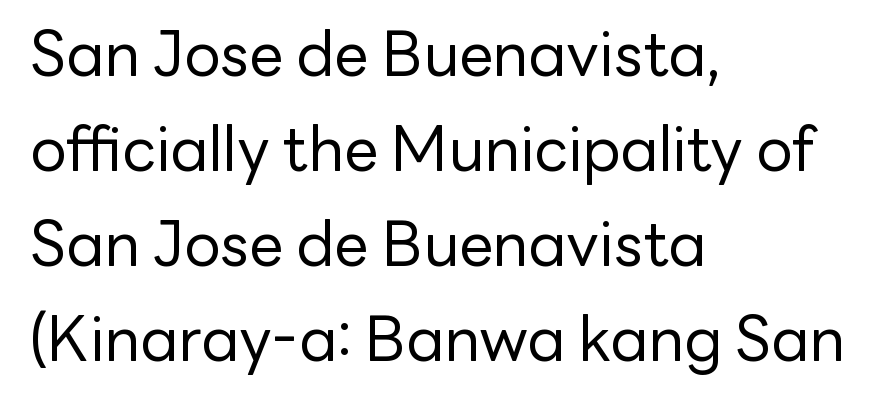
The image shows 61 px regular-weight sans-serif type, upright; set left-aligned, normal line spacing (1.56x), normal letter spacing, not underlined; low stroke contrast and a medium x-height.
